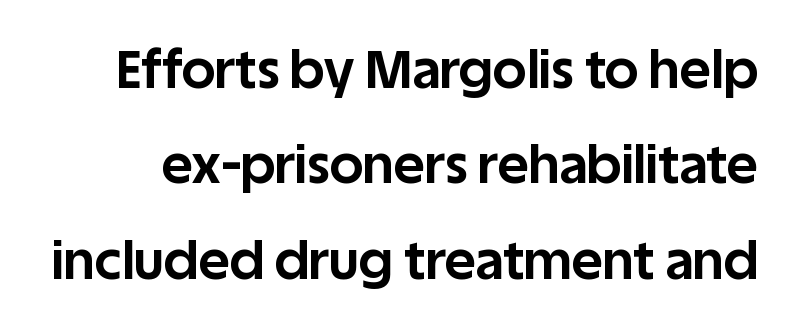
The image shows 53 px bold sans-serif type, upright; set line spacing 1.8x, normal letter spacing, not underlined; low stroke contrast and a large x-height.
